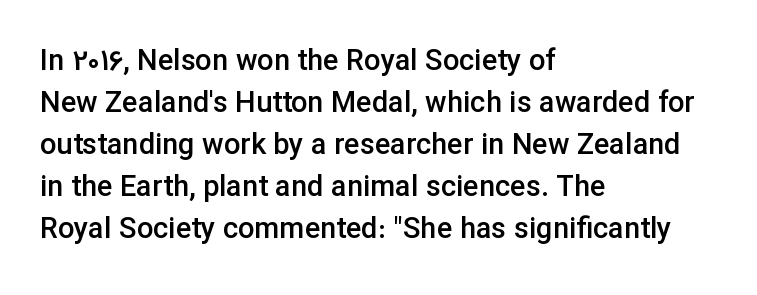
Q: Is the text bold? A: Semi-bold.
Q: Is the text italic (slanted)? A: No, it is upright.
Q: Is the typeface a serif or a sans-serif typeface? A: Sans-serif.
Q: Is the text underlined? A: No.
Q: How is the paragraph aligned? A: Left-aligned.
Q: Is the spacing between letters normal or unusually wide? A: Normal.
Q: Is the spacing between lines tight, normal or loose? A: Normal.
Q: Width (condensed, normal, or wide)? A: Normal.
Q: Stroke contrast? A: Low.
Q: x-height? A: Medium.
Q: Monospaced? A: No.
